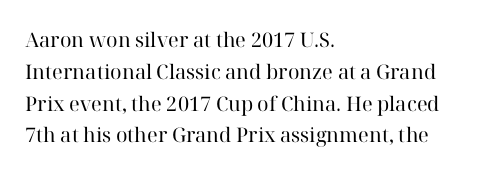
Q: Is the text bold? A: No.
Q: Is the text italic (slanted)? A: No, it is upright.
Q: Is the text underlined? A: No.
Q: How is the paragraph aligned? A: Left-aligned.
Q: Is the spacing between letters normal or unusually wide? A: Normal.
Q: Is the spacing between lines tight, normal or loose? A: Normal.
